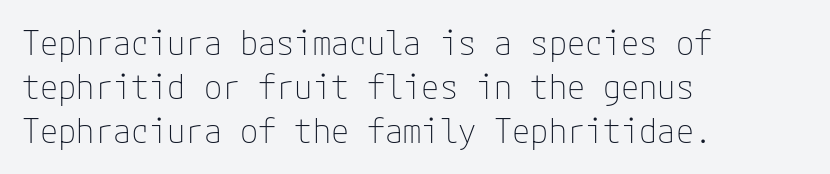
{"serif": "no", "italic": "no", "bold": "no", "weight": "thin", "width": "normal", "stroke_contrast": "low", "x_height": "medium", "underline": "no", "align": "left", "line_spacing": "normal", "line_spacing_ratio": 1.34, "letter_spacing": "normal", "letter_spacing_em": 0.0, "glyph_px": 33}
